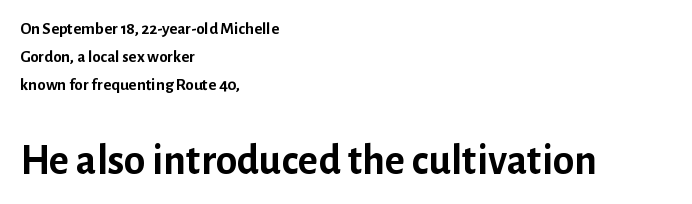
The image shows 43 px semibold sans-serif type, upright; set left-aligned, normal line spacing (1.66x), normal letter spacing, not underlined; the second (bottom) block is 2.53x larger; low stroke contrast and a medium x-height.
